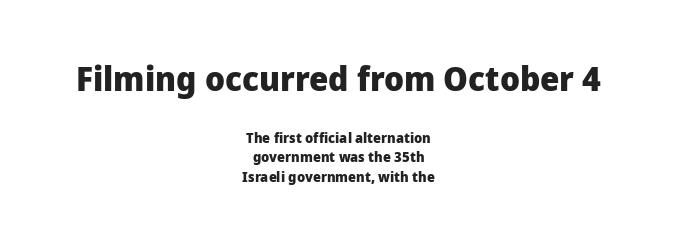
{"serif": "no", "italic": "no", "bold": "yes", "weight": "heavy", "width": "normal", "stroke_contrast": "low", "x_height": "medium", "monospaced": "no", "underline": "no", "align": "center", "line_spacing": "normal", "line_spacing_ratio": 1.38, "letter_spacing": "normal", "letter_spacing_em": 0.0, "larger_block": "first", "size_ratio": 2.43, "glyph_px": 34}
